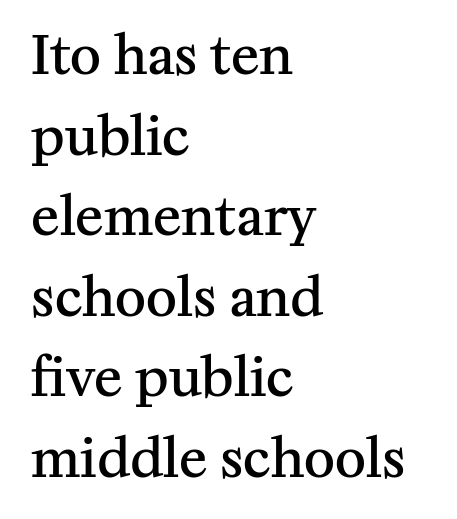
The image shows 53 px semibold serif type, upright; set left-aligned, normal line spacing (1.52x), normal letter spacing, not underlined; medium stroke contrast and a medium x-height.
